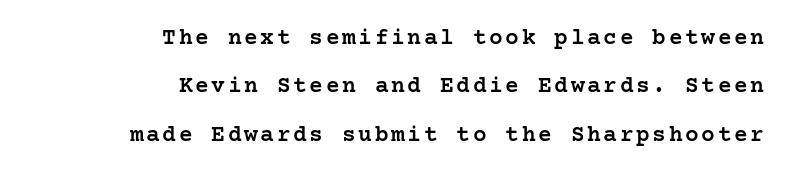
The image shows 23 px text type, upright; set right-aligned, loose line spacing (2.1x), not underlined.
